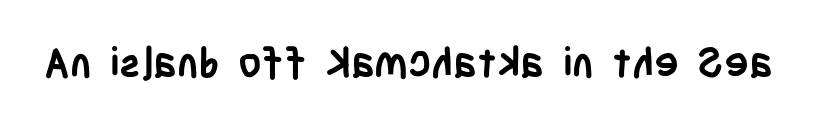
This rendering employs a face without finishing strokes, i.e., a sans-serif. The letters advance in unequal steps, a hallmark of proportional type. The foot of each line stays bare and open. Ascenders rise straight up at ninety degrees.
